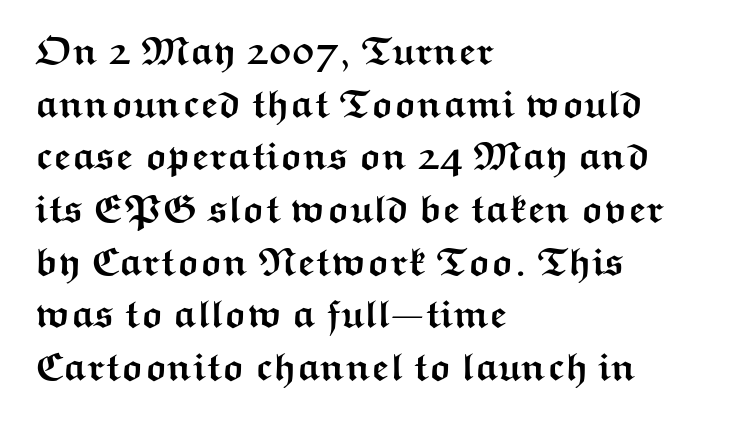
Q: Is the text bold? A: Yes.
Q: Is the text italic (slanted)? A: No, it is upright.
Q: Is the typeface a serif or a sans-serif typeface? A: Sans-serif.
Q: Is the text underlined? A: No.
Q: How is the paragraph aligned? A: Left-aligned.
Q: Is the spacing between letters normal or unusually wide? A: Normal.
Q: Is the spacing between lines tight, normal or loose? A: Normal.
Q: Width (condensed, normal, or wide)? A: Wide.
Q: Stroke contrast? A: Medium.
Q: x-height? A: Medium.
Q: Monospaced? A: No.
